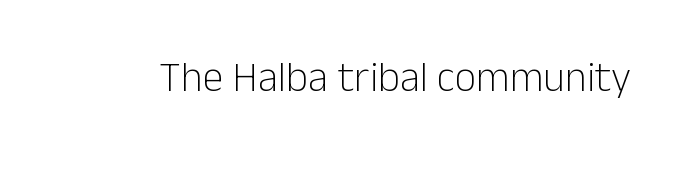
The image shows 42 px light sans-serif type, upright; set normal letter spacing, not underlined; low stroke contrast and a medium x-height.
